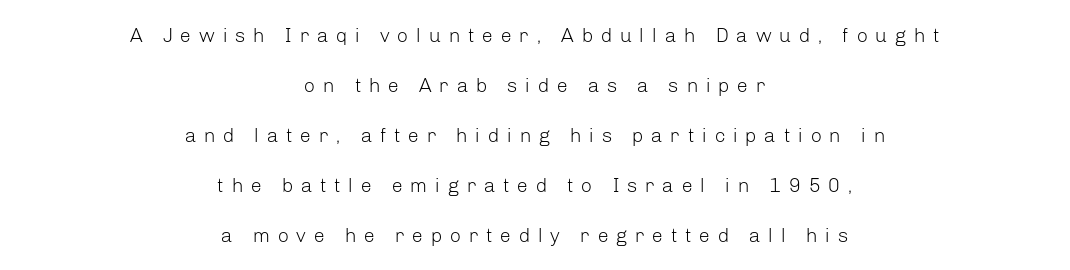
Spacing between characters has been opened up far beyond the box default. Visually the block forms a symmetrical silhouette, jagged on both flanks. Horizontal bands of white between lines are thick stripes. Clear beneath every line of the passage.
